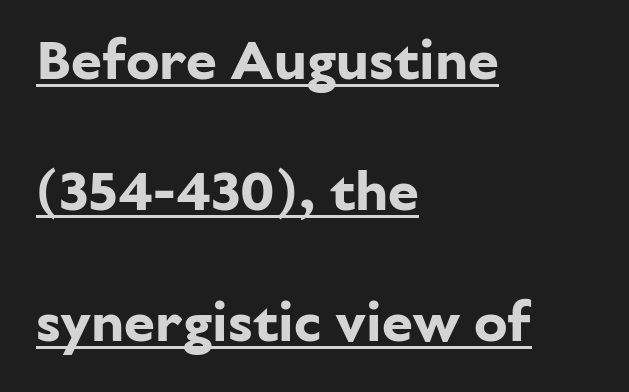
Q: Is the text bold? A: Yes.
Q: Is the text italic (slanted)? A: No, it is upright.
Q: Is the typeface a serif or a sans-serif typeface? A: Sans-serif.
Q: Is the text underlined? A: Yes.
Q: How is the paragraph aligned? A: Left-aligned.
Q: Is the spacing between letters normal or unusually wide? A: Normal.
Q: Is the spacing between lines tight, normal or loose? A: Loose.
Q: Width (condensed, normal, or wide)? A: Normal.
Q: Stroke contrast? A: Low.
Q: x-height? A: Medium.
Q: Monospaced? A: No.
